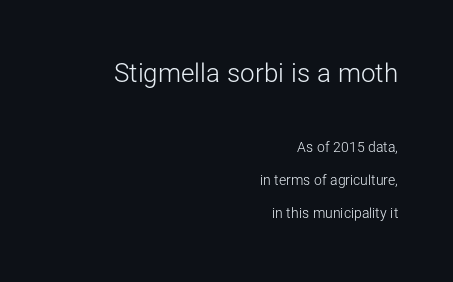
{"italic": "no", "bold": "no", "underline": "no", "align": "right", "line_spacing": "loose", "line_spacing_ratio": 2.36, "letter_spacing": "normal", "letter_spacing_em": 0.0, "larger_block": "first", "size_ratio": 1.86, "glyph_px": 26}
